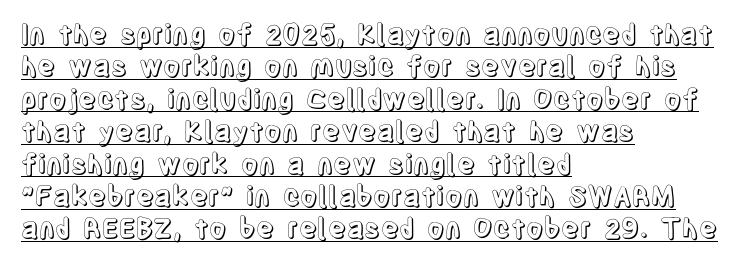
The rendering uses the underline text-decoration. Does extra space separate the letters? No, they use regular spacing. It's the straight-up-and-down kind of type. Alignment: flush left.
